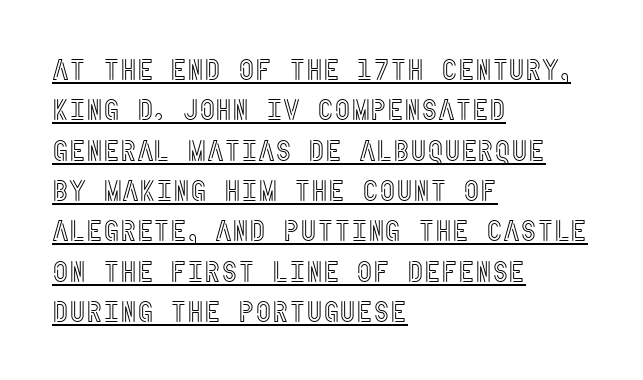
The image shows 29 px condensed type, upright; set left-aligned, normal line spacing (1.39x), normal letter spacing, underlined; a large x-height.
